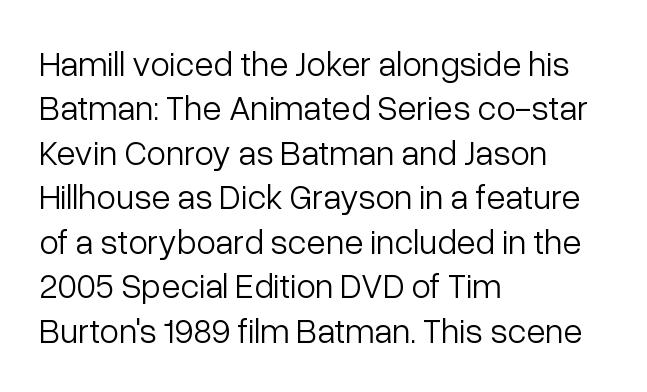
The image shows 35 px light sans-serif type, upright; set left-aligned, normal line spacing (1.27x), normal letter spacing, not underlined; low stroke contrast and a medium x-height.
